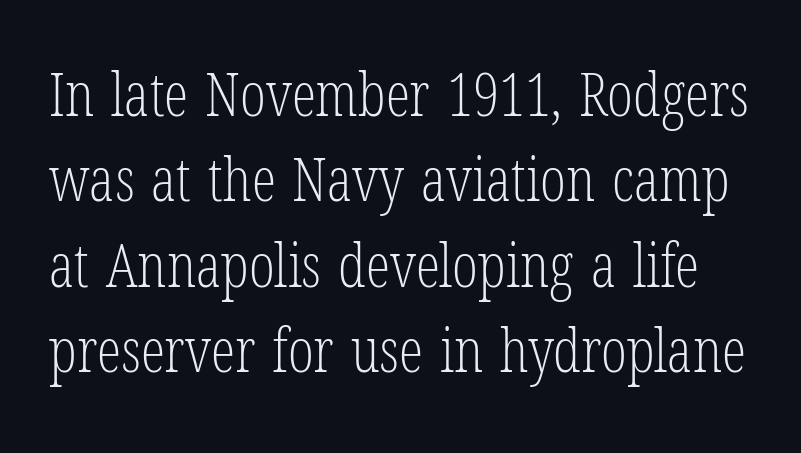
The image shows 61 px light, condensed serif type, upright; set normal line spacing (1.4x), normal letter spacing, not underlined; low stroke contrast and a medium x-height.
